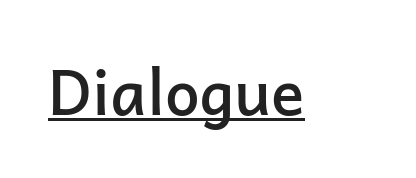
Characters remain perfectly vertical along every line. A typesetter would call this zero additional tracking. The sample has been set in demibold, a notch under bold. Compared with undecorated copy, this sample adds a rule below the words. The letters advance in unequal steps, a hallmark of proportional type. Are there feet on the stems? There aren't — it's a sans.
